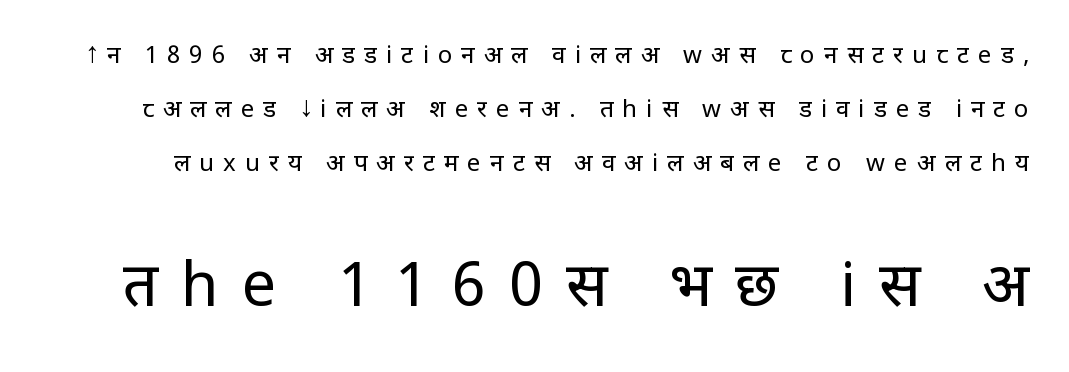
Q: Is the text bold? A: No.
Q: Is the text italic (slanted)? A: No, it is upright.
Q: Is the typeface a serif or a sans-serif typeface? A: Sans-serif.
Q: Is the text underlined? A: No.
Q: Is the spacing between letters normal or unusually wide? A: Unusually wide.
Q: Is the spacing between lines tight, normal or loose? A: Loose.
Q: Which block of text is set in a larger size, the first (top) or the second (bottom)? A: The second (bottom) one.
Q: Width (condensed, normal, or wide)? A: Normal.
Q: Stroke contrast? A: Low.
Q: x-height? A: Large.
Q: Monospaced? A: No.
